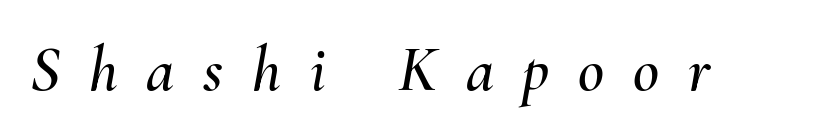
{"italic": "yes", "lean": "right", "slant_degrees": 10, "width": "normal", "stroke_contrast": "medium", "x_height": "small", "monospaced": "no", "underline": "no", "letter_spacing": "wide", "letter_spacing_em": 0.45, "glyph_px": 64}
